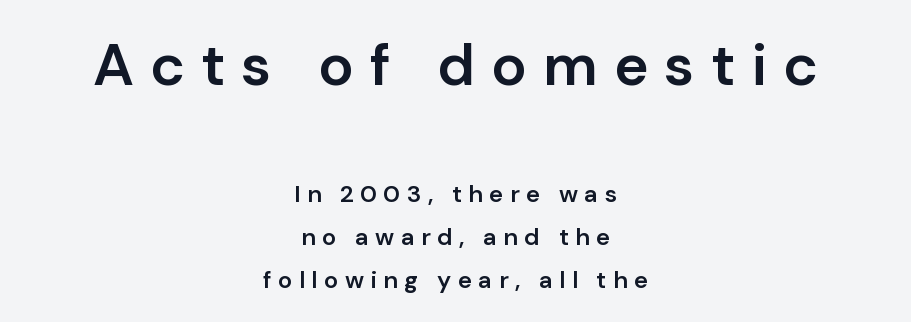
Q: Is the text bold? A: Semi-bold.
Q: Is the text italic (slanted)? A: No, it is upright.
Q: Is the typeface a serif or a sans-serif typeface? A: Sans-serif.
Q: Is the text underlined? A: No.
Q: How is the paragraph aligned? A: Centered.
Q: Is the spacing between letters normal or unusually wide? A: Unusually wide.
Q: Which block of text is set in a larger size, the first (top) or the second (bottom)? A: The first (top) one.
Q: Width (condensed, normal, or wide)? A: Normal.
Q: Stroke contrast? A: Low.
Q: x-height? A: Medium.
Q: Monospaced? A: No.
